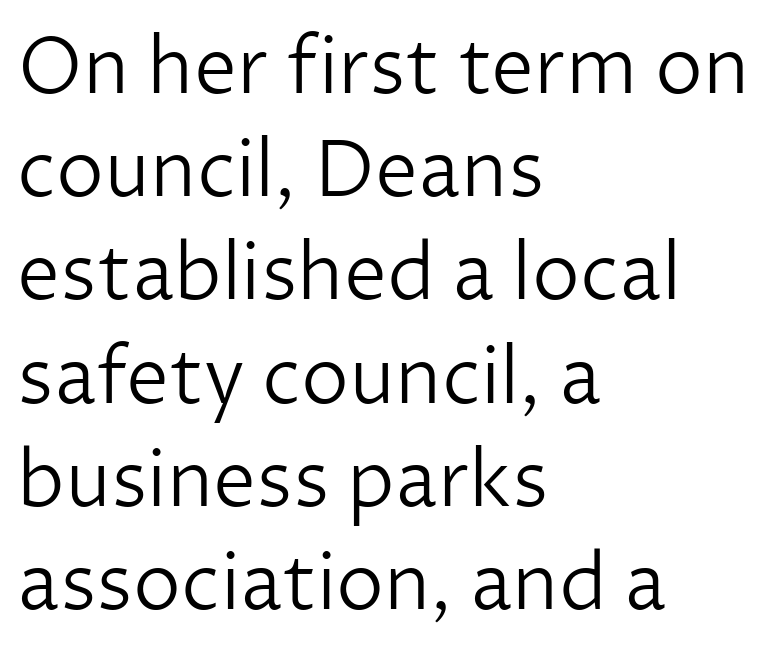
The image shows 77 px light sans-serif type, upright; set left-aligned, normal line spacing (1.34x), normal letter spacing, not underlined; low stroke contrast and a medium x-height.
